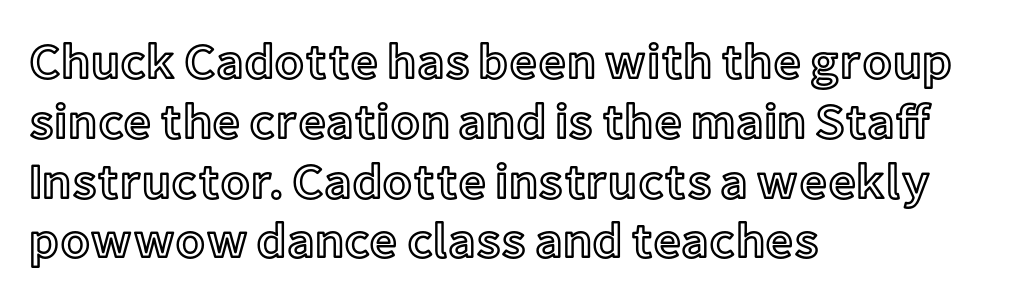
The image shows 49 px text type, upright; set left-aligned, line spacing 1.22x, normal letter spacing, not underlined; a medium x-height.
